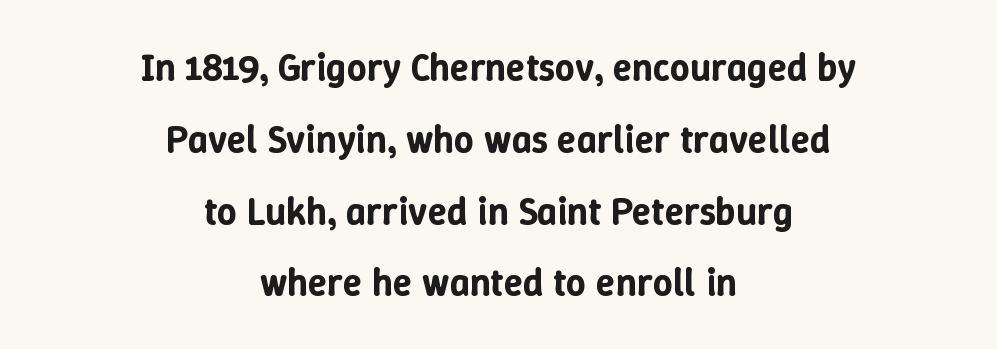
Q: Is the text italic (slanted)? A: No, it is upright.
Q: Is the text underlined? A: No.
Q: How is the paragraph aligned? A: Centered.
Q: Is the spacing between letters normal or unusually wide? A: Normal.
Q: Width (condensed, normal, or wide)? A: Normal.
Q: Stroke contrast? A: Low.
Q: x-height? A: Medium.
Q: Monospaced? A: No.
